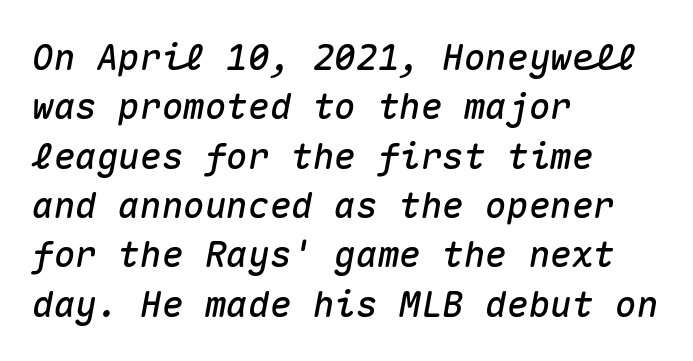
{"italic": "yes", "lean": "right", "slant_degrees": 10, "width": "normal", "stroke_contrast": "medium", "x_height": "medium", "monospaced": "yes", "underline": "no", "align": "left", "line_spacing": "normal", "line_spacing_ratio": 1.37, "letter_spacing": "normal", "letter_spacing_em": 0.0, "glyph_px": 36}
